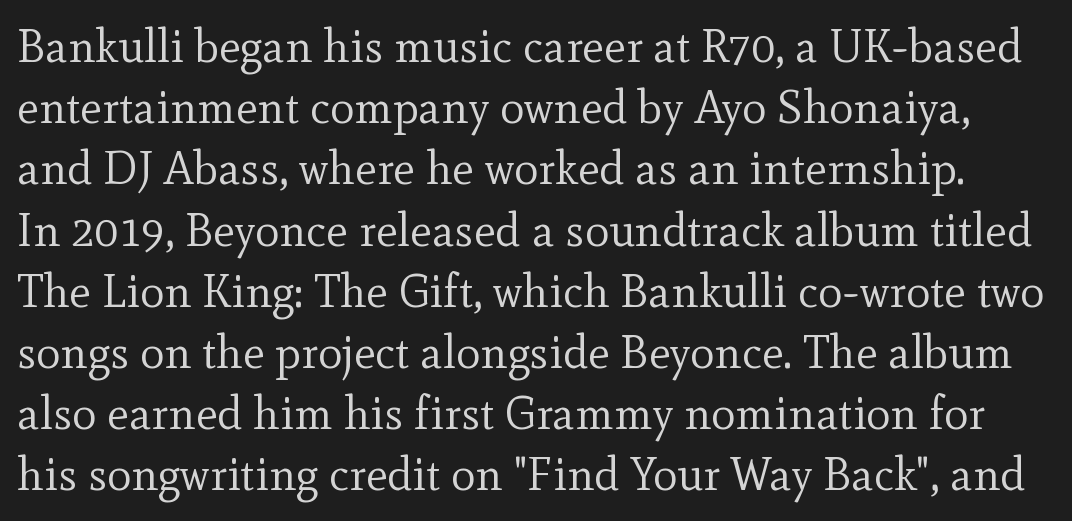
The image shows 46 px regular-weight serif type, upright; set normal line spacing (1.33x), normal letter spacing, not underlined; a small x-height.
